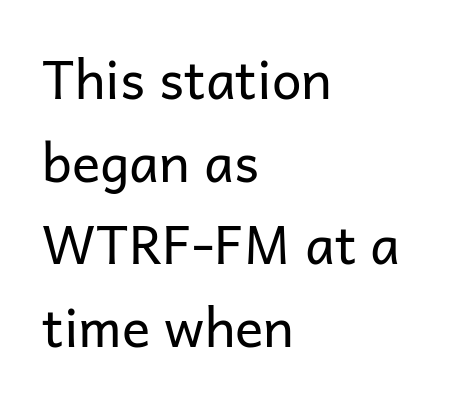
Q: Is the text bold? A: No.
Q: Is the text italic (slanted)? A: No, it is upright.
Q: Is the typeface a serif or a sans-serif typeface? A: Sans-serif.
Q: Is the text underlined? A: No.
Q: How is the paragraph aligned? A: Left-aligned.
Q: Is the spacing between letters normal or unusually wide? A: Normal.
Q: Is the spacing between lines tight, normal or loose? A: Normal.
Q: Width (condensed, normal, or wide)? A: Normal.
Q: Stroke contrast? A: Low.
Q: x-height? A: Medium.
Q: Monospaced? A: No.
